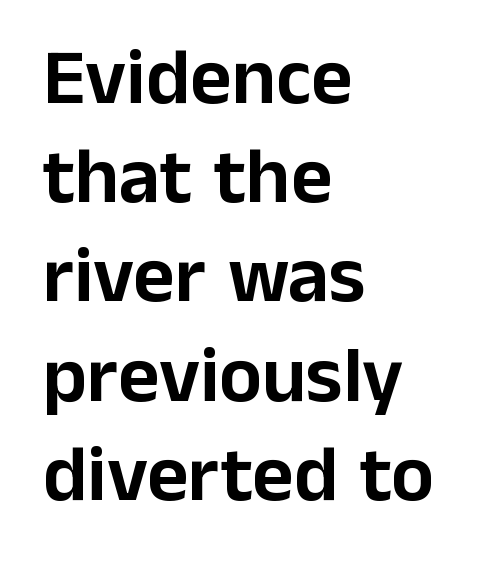
Each line starts at the same left margin while the right side varies. Look at the tracking — it's just the regular setting, nothing added. It's the straight-up-and-down kind of type. Note the varied advance widths — an 'i' is clearly narrower than an 'm'.
